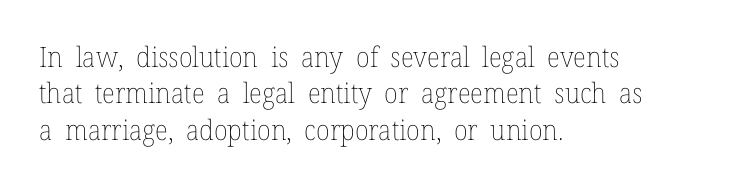
Caption: face not bold, strokes unweighted. What's the leading like? Ordinary, nothing unusual. Anything drawn beneath the words? Only blank space. Short note: letters normally spaced. The face used here is proportionally spaced, like ordinary book or web type. The paragraph shown leans on its left margin.
